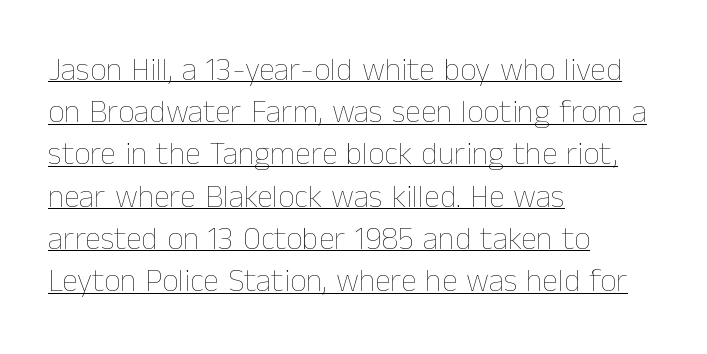
{"italic": "no", "bold": "no", "weight": "thin", "width": "normal", "stroke_contrast": "low", "x_height": "medium", "monospaced": "no", "underline": "yes", "align": "left", "line_spacing": "normal", "line_spacing_ratio": 1.32, "letter_spacing": "normal", "letter_spacing_em": 0.0, "glyph_px": 32}
